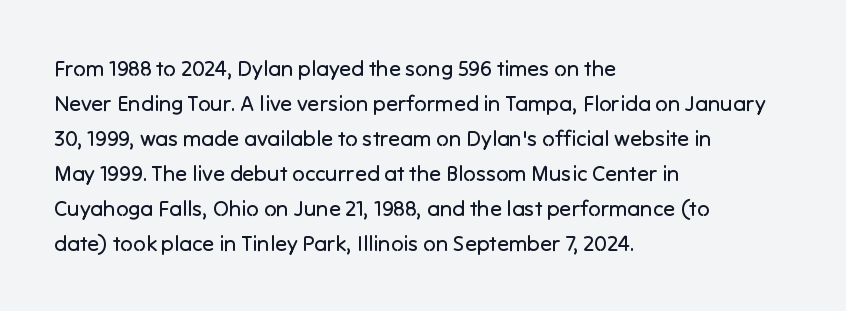
The image shows 22 px text type, upright; set left-aligned, normal line spacing (1.59x), normal letter spacing, not underlined.
